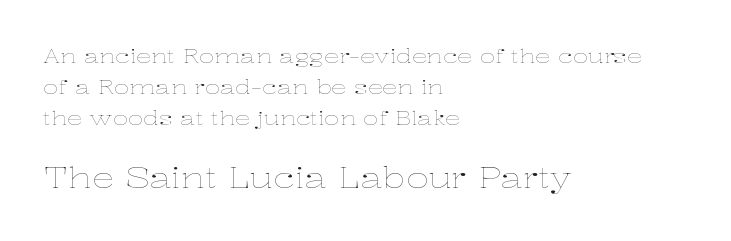
Q: Is the text bold? A: No.
Q: Is the text italic (slanted)? A: No, it is upright.
Q: Is the text underlined? A: No.
Q: How is the paragraph aligned? A: Left-aligned.
Q: Is the spacing between letters normal or unusually wide? A: Normal.
Q: Is the spacing between lines tight, normal or loose? A: Normal.
Q: Which block of text is set in a larger size, the first (top) or the second (bottom)? A: The second (bottom) one.
Q: Width (condensed, normal, or wide)? A: Wide.
Q: Stroke contrast? A: Low.
Q: x-height? A: Medium.
Q: Monospaced? A: No.
